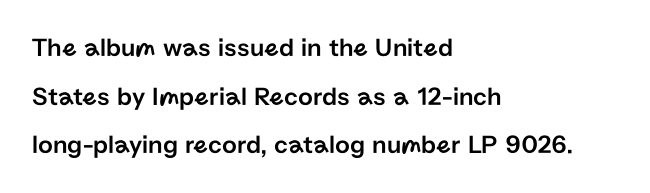
Q: Is the text italic (slanted)? A: No, it is upright.
Q: Is the text underlined? A: No.
Q: How is the paragraph aligned? A: Left-aligned.
Q: Is the spacing between letters normal or unusually wide? A: Normal.
